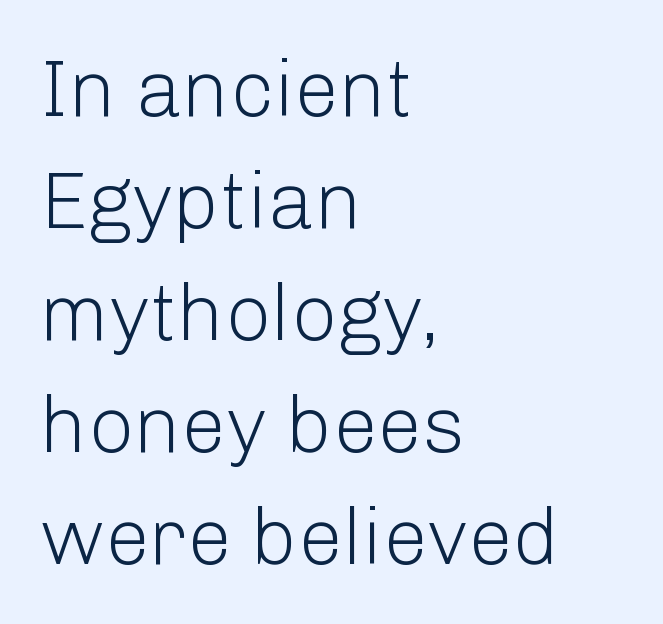
Q: Is the text bold? A: No.
Q: Is the text italic (slanted)? A: No, it is upright.
Q: Is the typeface a serif or a sans-serif typeface? A: Sans-serif.
Q: Is the text underlined? A: No.
Q: How is the paragraph aligned? A: Left-aligned.
Q: Is the spacing between letters normal or unusually wide? A: Normal.
Q: Is the spacing between lines tight, normal or loose? A: Normal.
Q: Width (condensed, normal, or wide)? A: Normal.
Q: Stroke contrast? A: Low.
Q: x-height? A: Medium.
Q: Monospaced? A: No.
